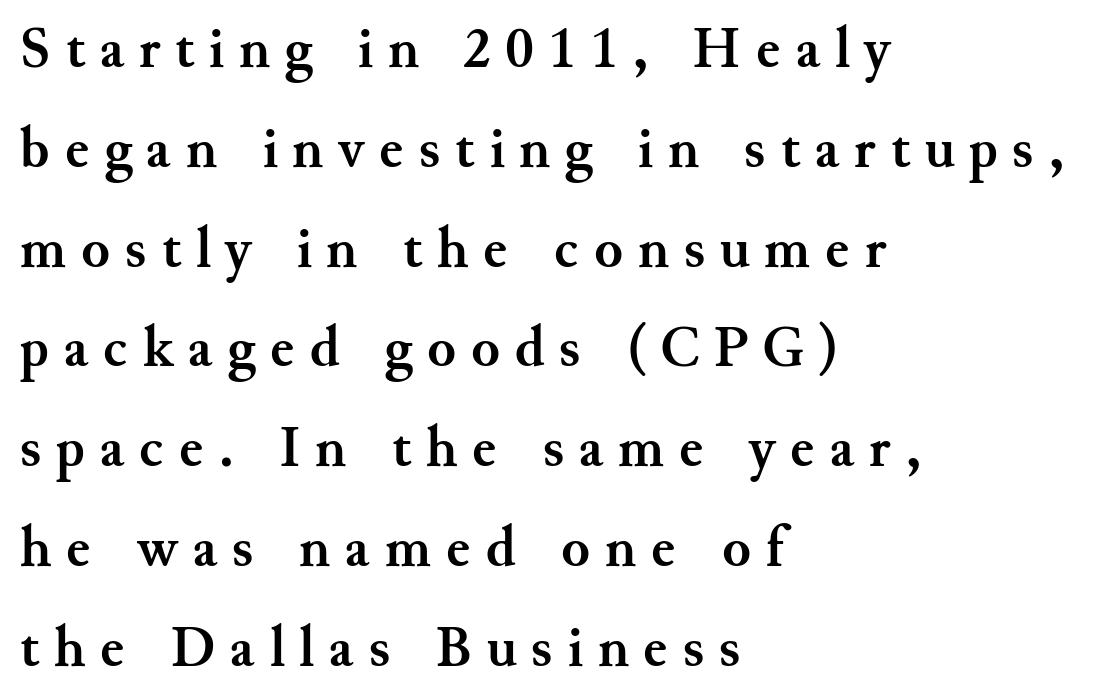
Q: Is the text bold? A: Yes.
Q: Is the text italic (slanted)? A: No, it is upright.
Q: Is the typeface a serif or a sans-serif typeface? A: Serif.
Q: Is the text underlined? A: No.
Q: How is the paragraph aligned? A: Left-aligned.
Q: Is the spacing between letters normal or unusually wide? A: Unusually wide.
Q: Width (condensed, normal, or wide)? A: Normal.
Q: Stroke contrast? A: Medium.
Q: x-height? A: Small.
Q: Monospaced? A: No.
